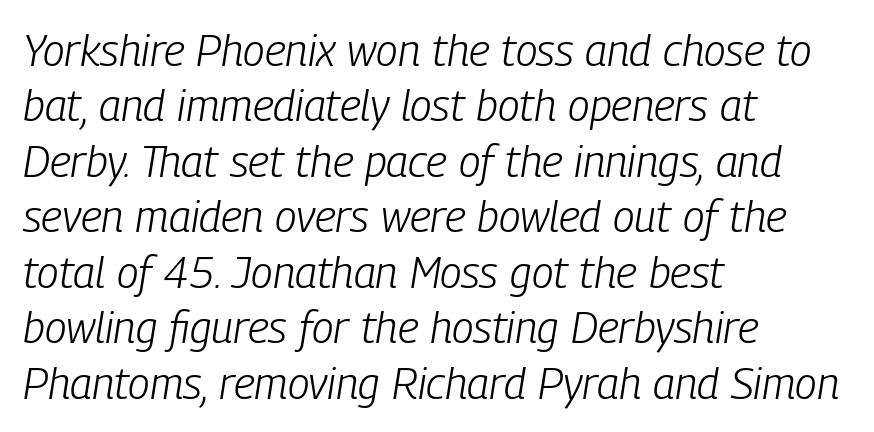
{"italic": "yes", "lean": "right", "slant_degrees": 9, "bold": "no", "weight": "light", "width": "condensed", "stroke_contrast": "low", "x_height": "medium", "monospaced": "no", "underline": "no", "align": "left", "line_spacing": "normal", "line_spacing_ratio": 1.26, "letter_spacing": "normal", "letter_spacing_em": 0.0, "glyph_px": 44}
